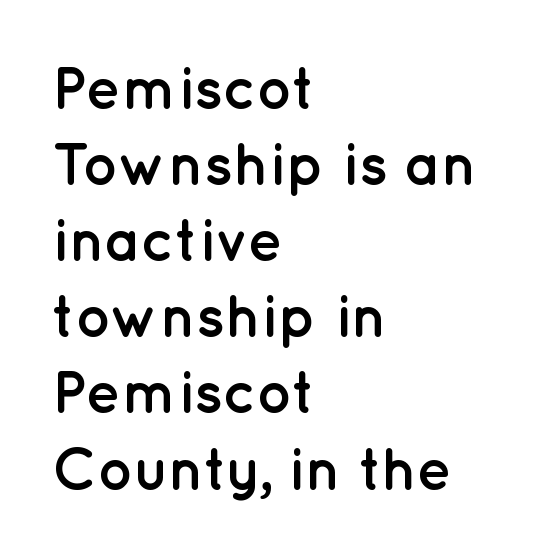
The image shows 59 px semibold sans-serif type, upright; set left-aligned, normal line spacing (1.29x), normal letter spacing, not underlined; low stroke contrast and a medium x-height.
